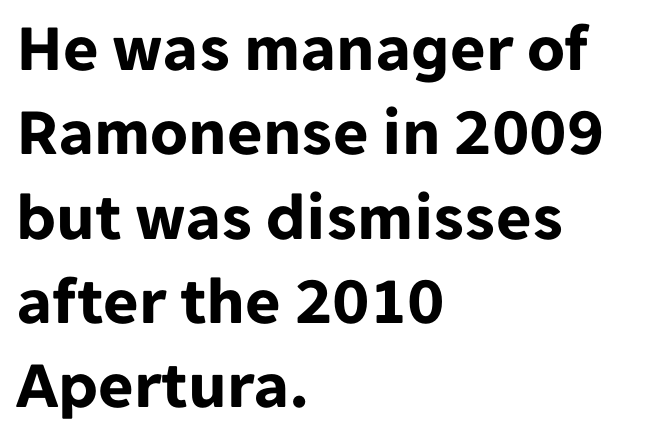
{"serif": "no", "italic": "no", "bold": "yes", "weight": "bold", "width": "normal", "stroke_contrast": "low", "x_height": "medium", "monospaced": "no", "underline": "no", "align": "left", "line_spacing_ratio": 1.24, "letter_spacing": "normal", "letter_spacing_em": 0.0, "glyph_px": 68}
